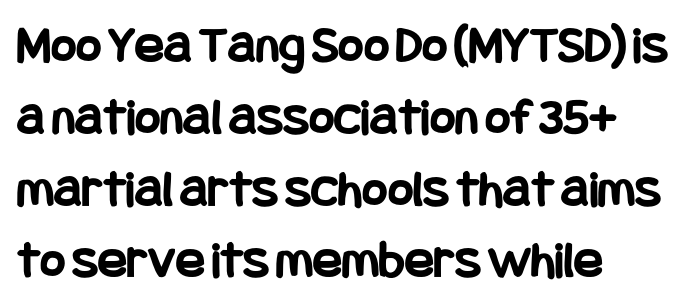
Q: Is the text bold? A: Yes.
Q: Is the text italic (slanted)? A: No, it is upright.
Q: Is the typeface a serif or a sans-serif typeface? A: Sans-serif.
Q: Is the text underlined? A: No.
Q: How is the paragraph aligned? A: Left-aligned.
Q: Is the spacing between letters normal or unusually wide? A: Normal.
Q: Is the spacing between lines tight, normal or loose? A: Normal.
Q: Width (condensed, normal, or wide)? A: Condensed.
Q: Stroke contrast? A: Low.
Q: x-height? A: Large.
